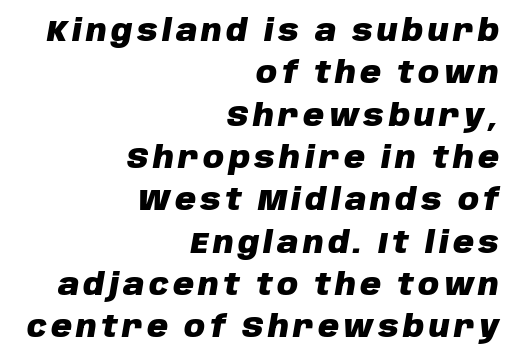
The image shows 29 px heavy type, italic (leaning right); set right-aligned, normal line spacing (1.46x), not underlined; low stroke contrast and a large x-height.
